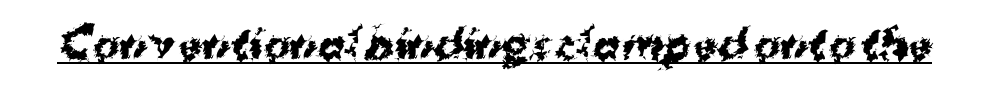
The typesetter has applied underlining to the passage shown. Typographic density is high because the face is bold. Compared with typical body copy, the letter spacing here is the same. These lines are rendered in a variable-pitch font. This rendering employs a face without finishing strokes, i.e., a sans-serif.
